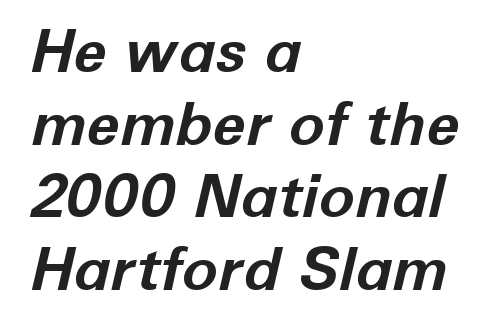
Q: Is the text bold? A: Yes.
Q: Is the text italic (slanted)? A: Yes, it leans right by about 12 degrees.
Q: Is the text underlined? A: No.
Q: How is the paragraph aligned? A: Left-aligned.
Q: Is the spacing between letters normal or unusually wide? A: Normal.
Q: Width (condensed, normal, or wide)? A: Normal.
Q: Stroke contrast? A: Low.
Q: x-height? A: Medium.
Q: Monospaced? A: No.
